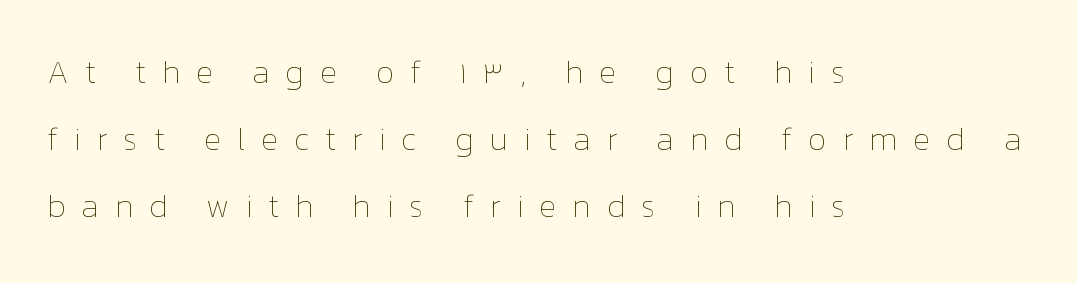
Only glyphs here, with clear space below each row. Someone cranked the tracking dial way up on this one. This sample is left-justified, so line endings fall wherever the words run out. This sample has the flowing, uneven cadence of proportional lettering.
